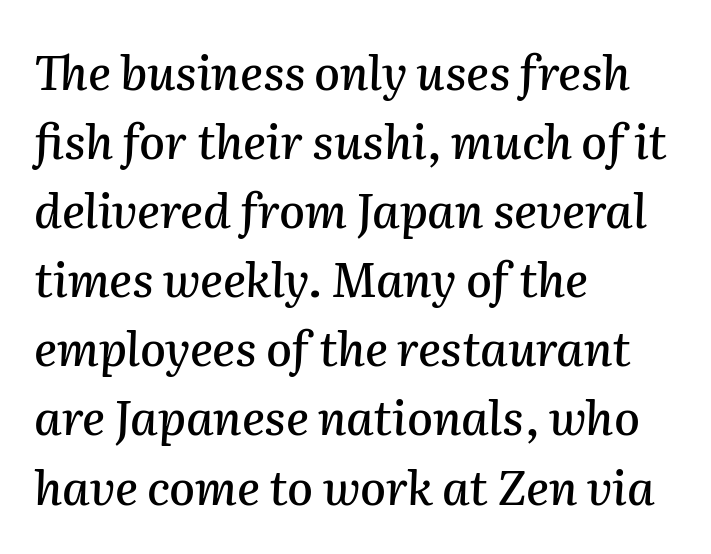
The image shows 47 px text type, italic (leaning right); set left-aligned, normal line spacing (1.47x), normal letter spacing, not underlined; medium stroke contrast and a medium x-height.
